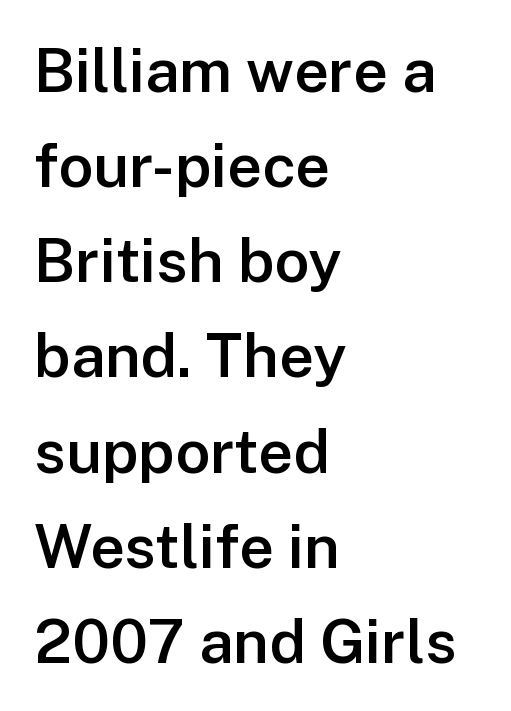
This is moderately heavy type, rendered in semibold. Regarding serifs, this sample does without them. The passage shown has conventional tracking throughout. The space directly below the letters is spotless. Line spacing here is normal.
